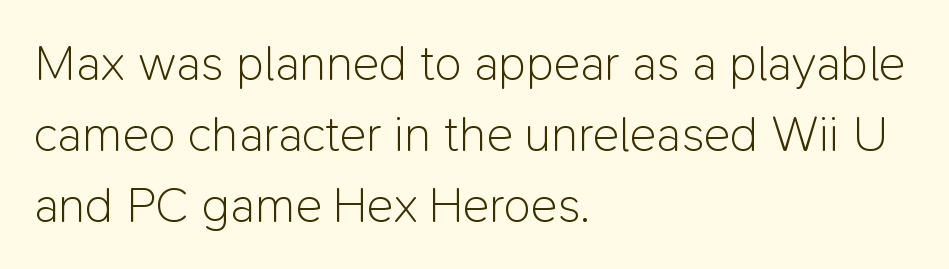
This rendering employs a face without finishing strokes, i.e., a sans-serif. Each letter keeps its own natural width here, so spacing adapts to shape. Stroke mass is kept to a normal reading level or below. Notice how the passage keeps a crisp vertical edge on the left only.
